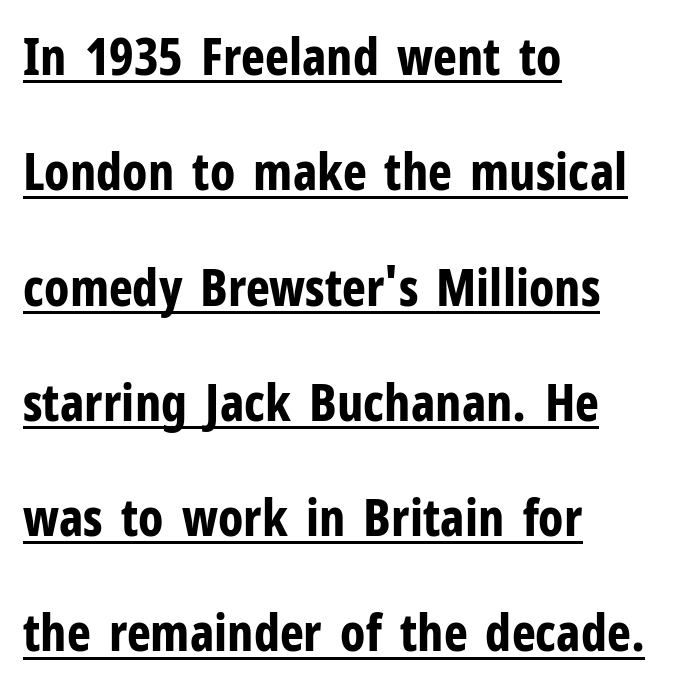
Is there an underline? Yes — a line sits under the letters. All the whitespace from short lines collects on the right. A roman cut, with each character standing at attention. The glyphs have the mass of a bold cut. Compared with typical body copy, the letter spacing here is the same. A typesetter would label this face a sans.
